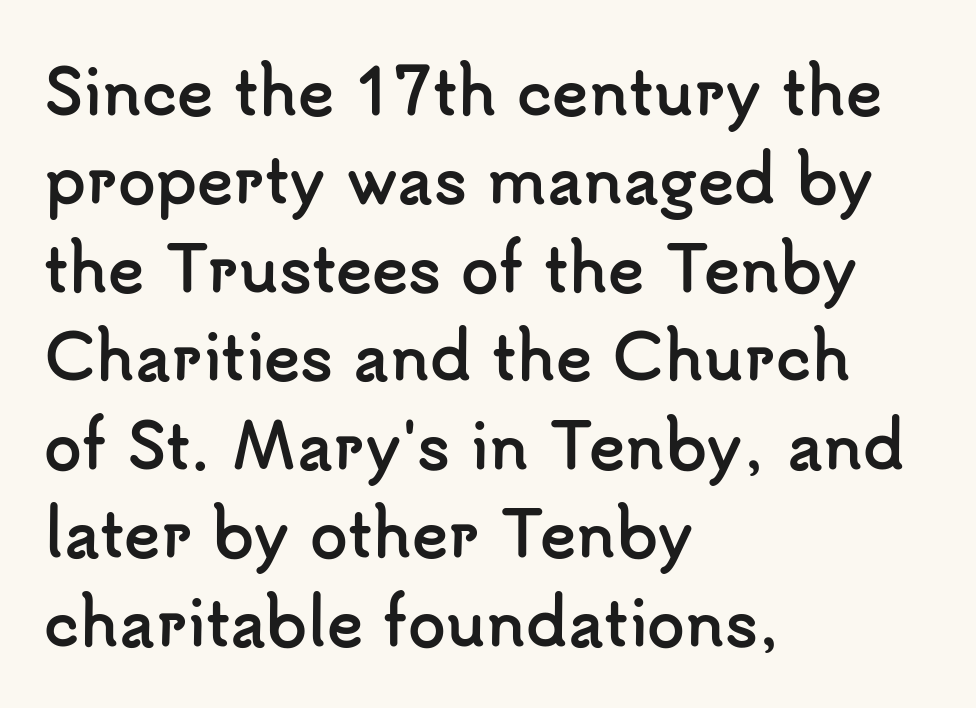
In terms of weight, the rendering is a true, heavy bold. Caption: multi-line text, flush left, ragged right. Stroke terminals: plain, sans-serif. What's the leading like? Ordinary, nothing unusual.
